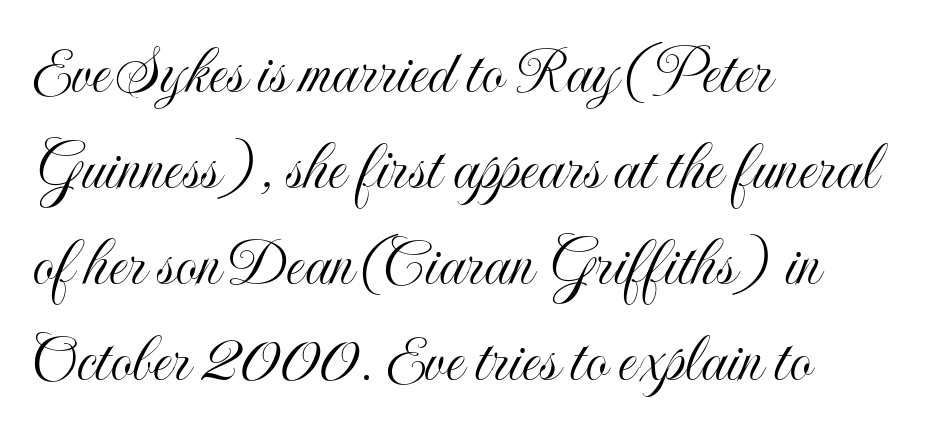
Only glyphs here, with clear space below each row. The gaps between neighbouring characters are ordinary and unremarkable. Compared with typical paragraphs, the rows here are spaced about the same. The rendering anchors every line to the left-hand side. Think of a printed novel: that variable character pitch is what you see here.
